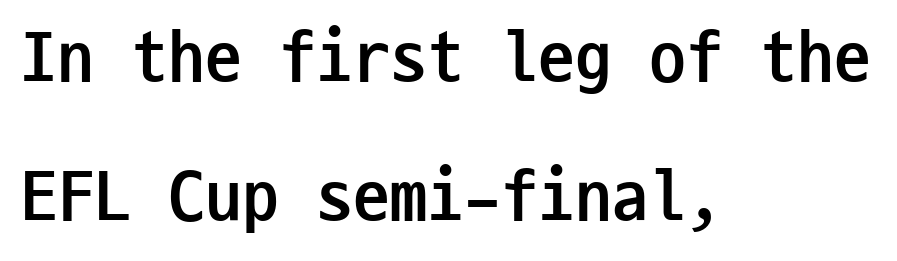
Q: Is the text bold? A: Yes.
Q: Is the text italic (slanted)? A: No, it is upright.
Q: Is the typeface a serif or a sans-serif typeface? A: Sans-serif.
Q: Is the text underlined? A: No.
Q: How is the paragraph aligned? A: Left-aligned.
Q: Is the spacing between letters normal or unusually wide? A: Normal.
Q: Width (condensed, normal, or wide)? A: Condensed.
Q: Stroke contrast? A: Low.
Q: x-height? A: Medium.
Q: Monospaced? A: Yes.
